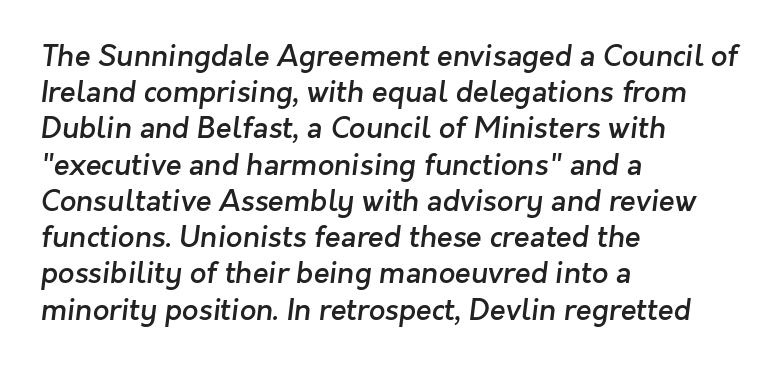
{"serif": "no", "bold": "semi", "weight": "semibold", "width": "normal", "stroke_contrast": "low", "x_height": "medium", "monospaced": "no", "underline": "no", "align": "left", "line_spacing": "normal", "line_spacing_ratio": 1.25, "letter_spacing": "normal", "letter_spacing_em": 0.0, "glyph_px": 29}
